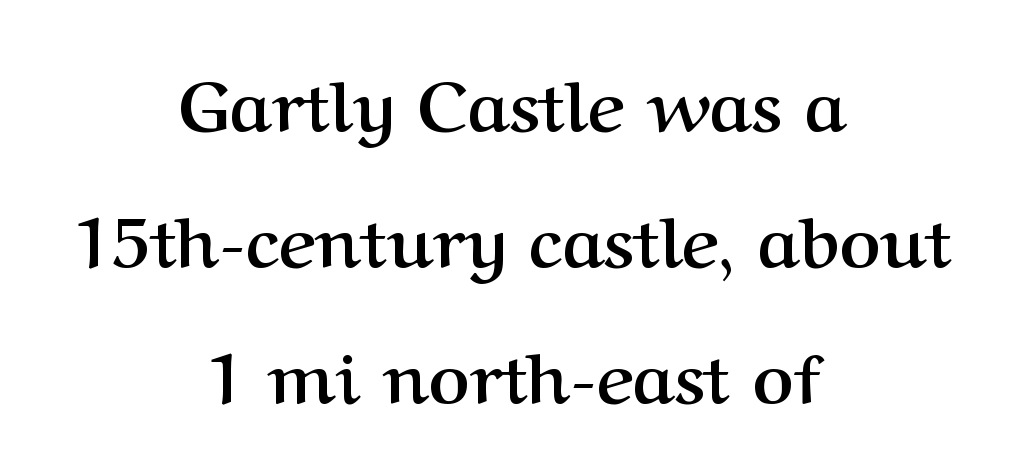
Q: Is the text bold? A: Yes.
Q: Is the text italic (slanted)? A: No, it is upright.
Q: Is the typeface a serif or a sans-serif typeface? A: Serif.
Q: Is the text underlined? A: No.
Q: How is the paragraph aligned? A: Centered.
Q: Is the spacing between letters normal or unusually wide? A: Normal.
Q: Is the spacing between lines tight, normal or loose? A: Loose.
Q: Width (condensed, normal, or wide)? A: Normal.
Q: Stroke contrast? A: Medium.
Q: x-height? A: Medium.
Q: Monospaced? A: No.
